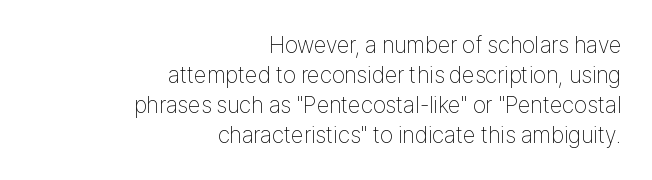
Where is the straight margin? On the right. The letters stand straight up with perfectly vertical stems. Each row of text sits above clean, open space. Weight: regular or lighter.
